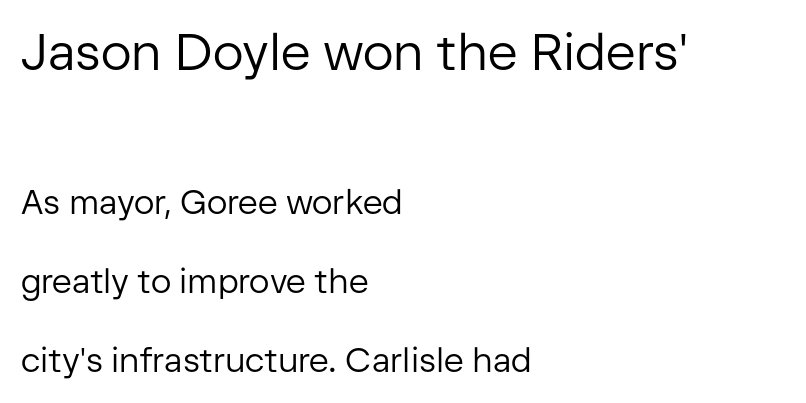
Q: Is the text bold? A: No.
Q: Is the text italic (slanted)? A: No, it is upright.
Q: Is the typeface a serif or a sans-serif typeface? A: Sans-serif.
Q: Is the text underlined? A: No.
Q: How is the paragraph aligned? A: Left-aligned.
Q: Is the spacing between letters normal or unusually wide? A: Normal.
Q: Is the spacing between lines tight, normal or loose? A: Loose.
Q: Which block of text is set in a larger size, the first (top) or the second (bottom)? A: The first (top) one.
Q: Width (condensed, normal, or wide)? A: Normal.
Q: Stroke contrast? A: Low.
Q: x-height? A: Medium.
Q: Monospaced? A: No.
